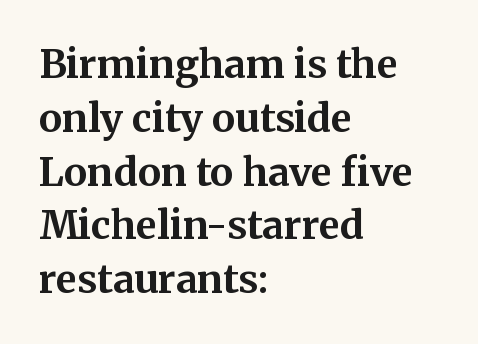
This sample uses a serif face. A typesetter would mark this as roman, not italic. You could not count columns in this text — the font is proportionally spaced. Thick stems and heavy bowls — unmistakably bold. Words appear dense and cohesive because spacing is normal. Has an underline been added? It has not.
